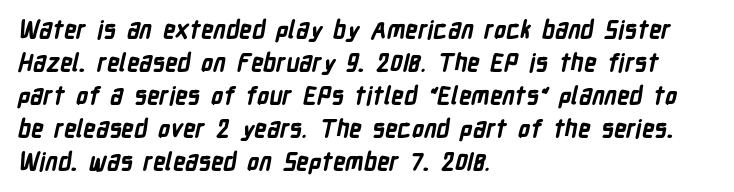
{"bold": "yes", "underline": "no", "align": "left", "line_spacing": "normal", "line_spacing_ratio": 1.38, "letter_spacing": "normal", "letter_spacing_em": 0.0, "glyph_px": 24}
